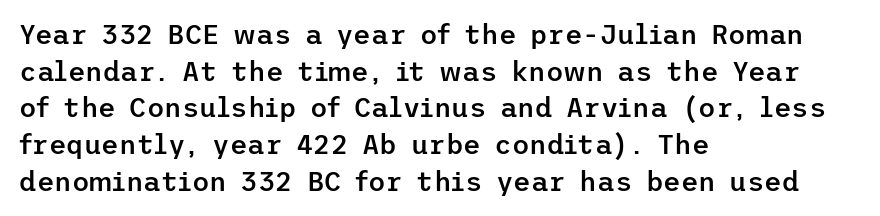
{"italic": "no", "bold": "semi", "underline": "no", "align": "left", "line_spacing": "normal", "line_spacing_ratio": 1.36, "letter_spacing": "normal", "letter_spacing_em": 0.0, "glyph_px": 27}
